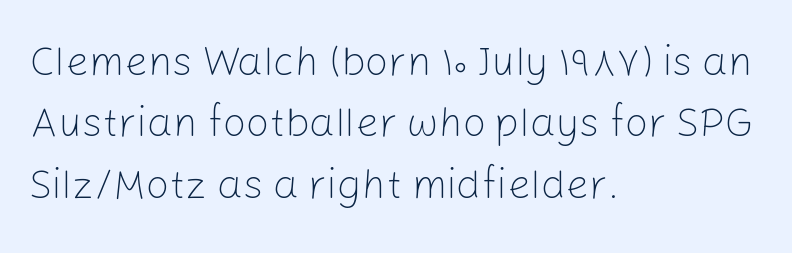
{"serif": "no", "italic": "no", "bold": "no", "weight": "light", "width": "normal", "stroke_contrast": "low", "x_height": "medium", "monospaced": "no", "underline": "no", "align": "left", "line_spacing": "normal", "line_spacing_ratio": 1.5, "letter_spacing": "normal", "letter_spacing_em": 0.0, "glyph_px": 41}
